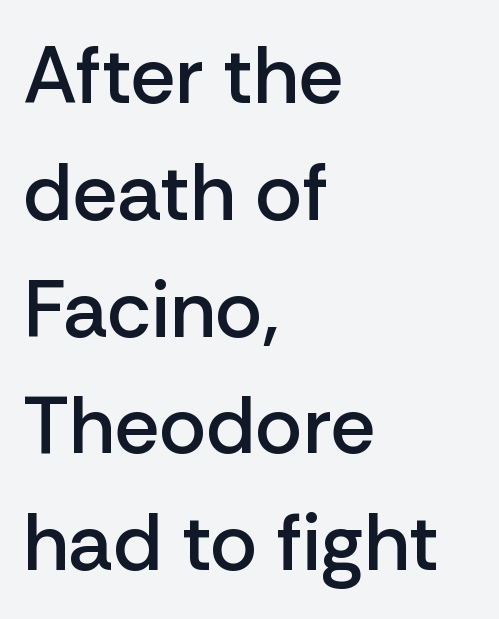
{"serif": "no", "italic": "no", "bold": "semi", "weight": "semibold", "width": "normal", "stroke_contrast": "low", "x_height": "medium", "monospaced": "no", "underline": "no", "align": "left", "line_spacing": "normal", "line_spacing_ratio": 1.46, "letter_spacing": "normal", "letter_spacing_em": 0.0, "glyph_px": 80}
